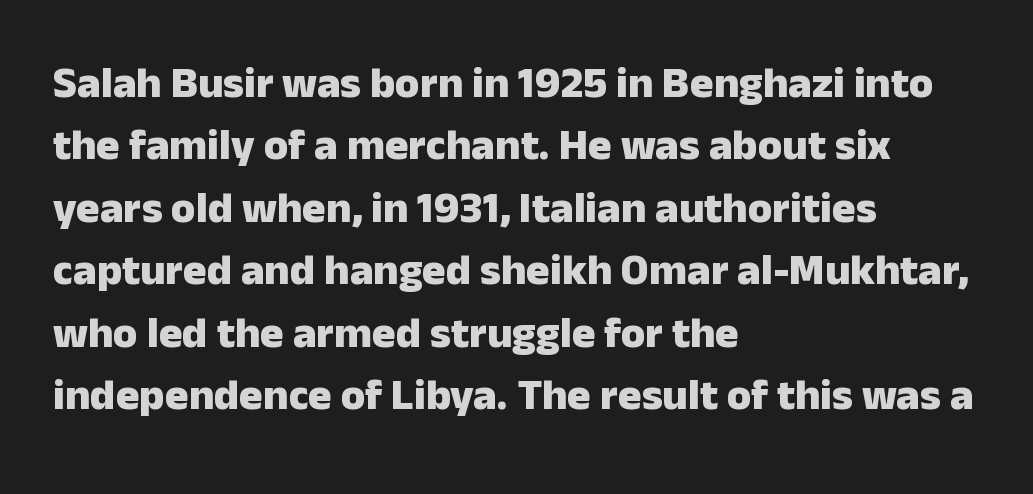
The image shows 44 px heavy sans-serif type, upright; set left-aligned, normal line spacing (1.42x), normal letter spacing, not underlined; low stroke contrast and a medium x-height.
